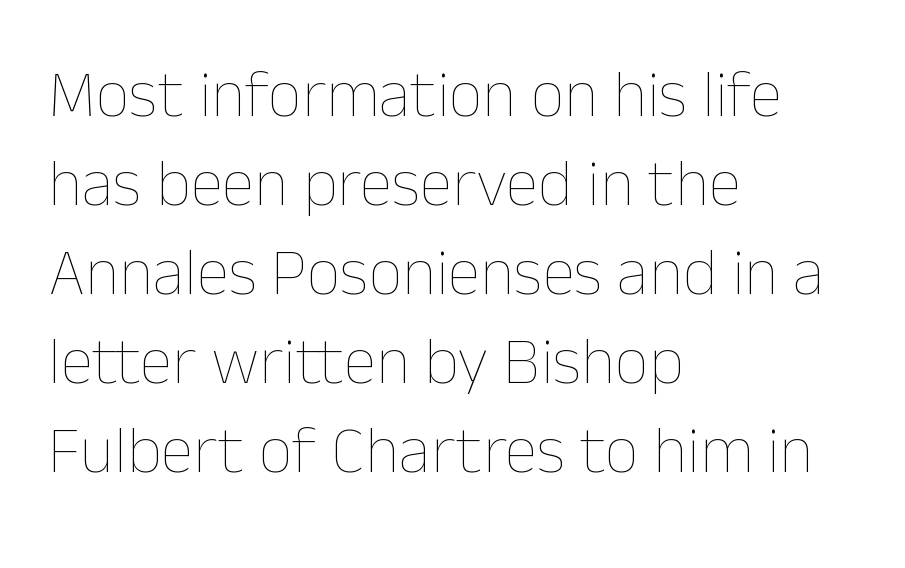
Think of a printed novel: that variable character pitch is what you see here. Quick note: interline space is typical. Every stem runs plumb, perpendicular to the baseline. Weight: regular or lighter. How are the letters spaced? Ordinarily, with no added tracking. Caption: multi-line text, flush left, ragged right.
